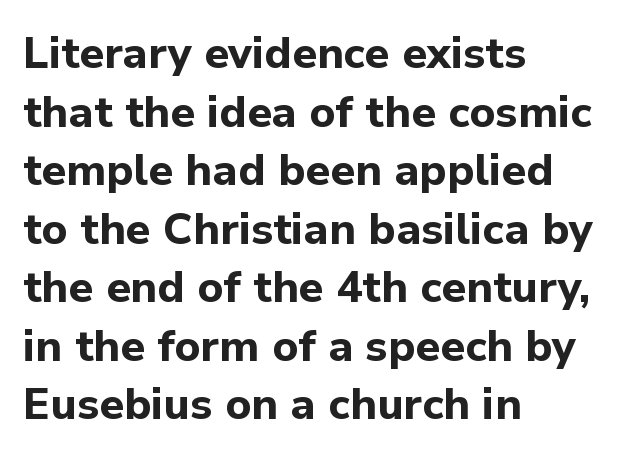
The image shows 44 px bold sans-serif type, upright; set left-aligned, normal line spacing (1.33x), normal letter spacing, not underlined; low stroke contrast and a medium x-height.
